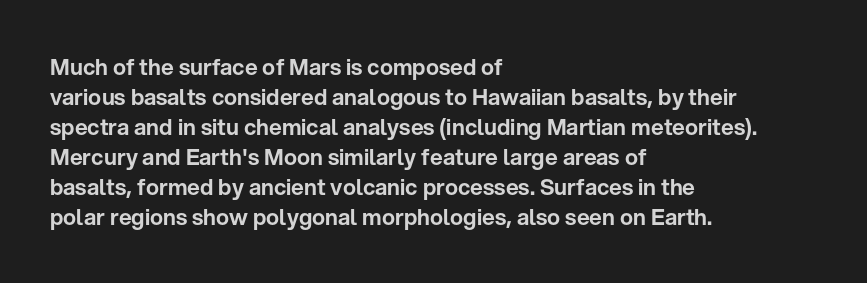
Q: Is the text italic (slanted)? A: No, it is upright.
Q: Is the text underlined? A: No.
Q: How is the paragraph aligned? A: Left-aligned.
Q: Is the spacing between letters normal or unusually wide? A: Normal.
Q: Is the spacing between lines tight, normal or loose? A: Normal.
